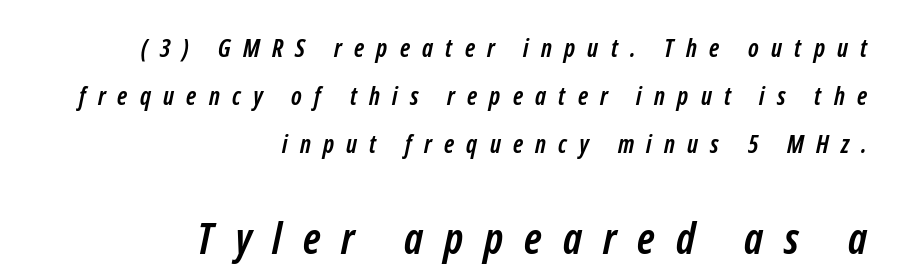
Caption: multi-line text, flush right, ragged left. The letters carry no serifs — their stems end cleanly without finishing strokes. The vertical gap from one line to the next is large. The lower block of text is set noticeably larger than the block above it. The rendering uses a bold face; every stroke is thick and dark.
